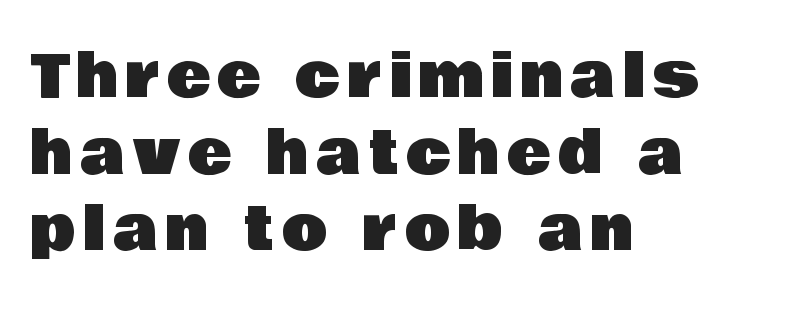
{"serif": "no", "italic": "no", "width": "normal", "stroke_contrast": "low", "x_height": "large", "monospaced": "no", "underline": "no", "align": "left", "line_spacing": "normal", "line_spacing_ratio": 1.3, "glyph_px": 59}
